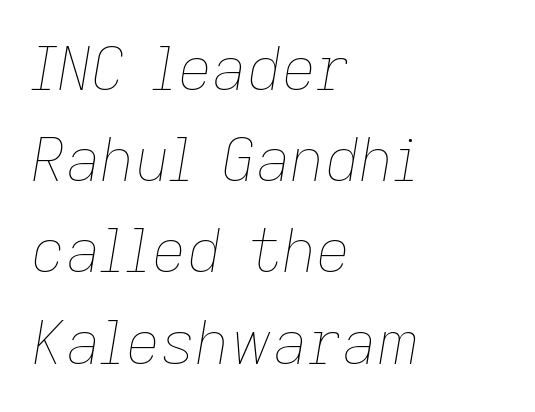
The image shows 60 px thin type, italic (leaning right); set left-aligned, normal line spacing (1.52x), normal letter spacing, not underlined; low stroke contrast and a medium x-height.
